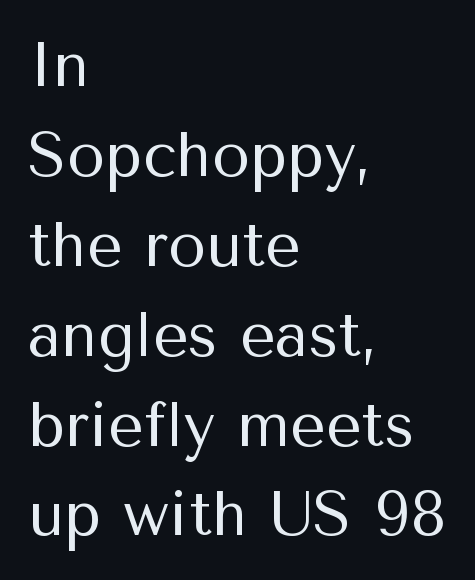
Q: Is the text bold? A: No.
Q: Is the text italic (slanted)? A: No, it is upright.
Q: Is the typeface a serif or a sans-serif typeface? A: Sans-serif.
Q: Is the text underlined? A: No.
Q: How is the paragraph aligned? A: Left-aligned.
Q: Is the spacing between letters normal or unusually wide? A: Normal.
Q: Is the spacing between lines tight, normal or loose? A: Normal.
Q: Width (condensed, normal, or wide)? A: Normal.
Q: Stroke contrast? A: Medium.
Q: x-height? A: Medium.
Q: Monospaced? A: No.
